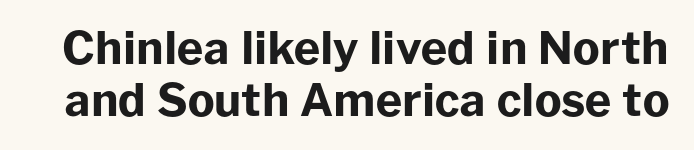
The image shows 45 px bold sans-serif type, upright; set line spacing 1.16x, normal letter spacing, not underlined; low stroke contrast and a medium x-height.
